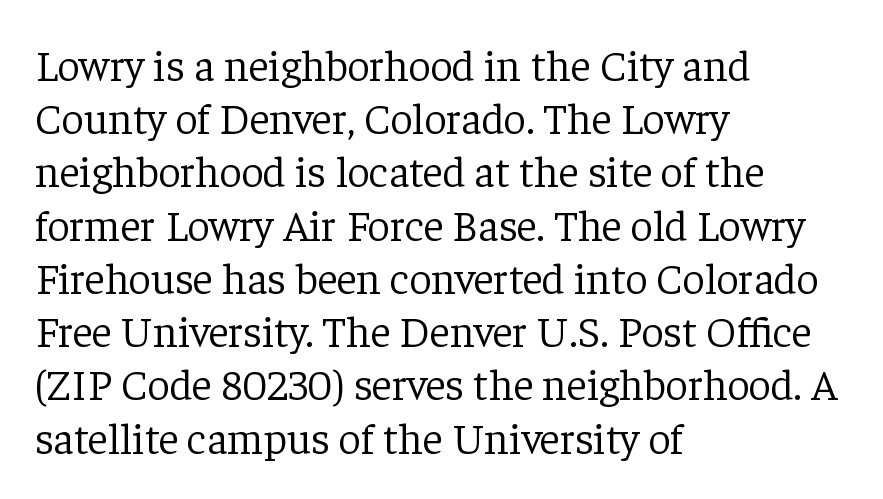
Ascenders rise straight up at ninety degrees. The passage is arranged the way most books set body copy — flush left. Compared with typical body copy, the letter spacing here is the same. A typesetter would label this face a serif. The characters are drawn with everyday or finer stroke widths.
